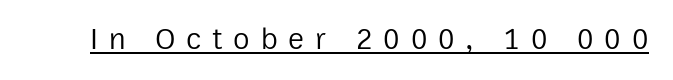
In designer terms, the underline attribute is active on this setting. Is this a sans? Yes — the strokes have no serifs. A typesetter would call this heavily tracked-out type. Nothing heavy about these letters — not bold at all. Varying glyph widths throughout — classic text-font behaviour. The specimen reads as upright at a glance.
